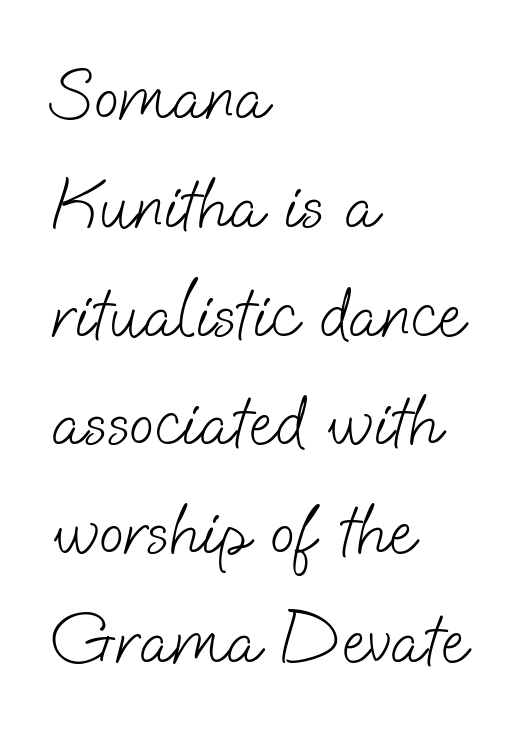
{"serif": "no", "bold": "no", "weight": "light", "width": "normal", "stroke_contrast": "low", "x_height": "small", "monospaced": "no", "underline": "no", "align": "left", "line_spacing": "normal", "line_spacing_ratio": 1.49, "letter_spacing": "normal", "letter_spacing_em": 0.0, "glyph_px": 73}
